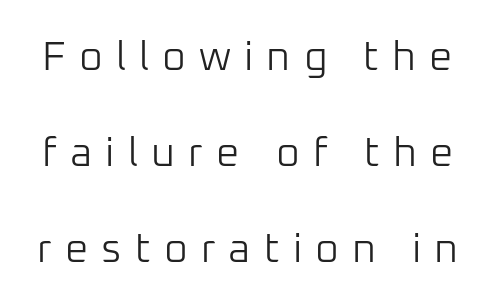
The font is comparable to plain body text, perhaps lighter. This is the regular roman posture of the typeface. Character widths vary here, with narrow letters taking less room than wide ones. Check the space under the baseline: it is left empty.
